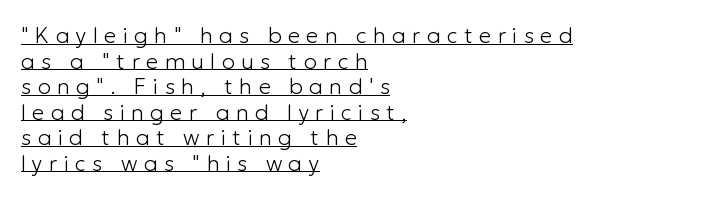
{"italic": "no", "bold": "no", "underline": "yes", "align": "left", "line_spacing_ratio": 1.16, "letter_spacing": "wide", "letter_spacing_em": 0.29, "glyph_px": 22}
